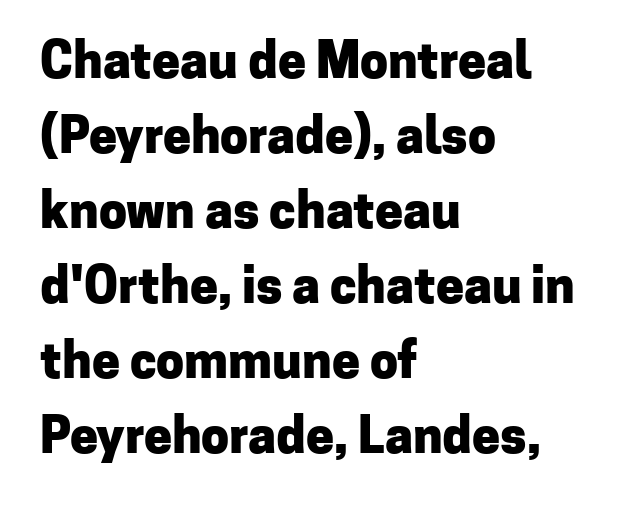
Q: Is the text bold? A: Yes.
Q: Is the text italic (slanted)? A: No, it is upright.
Q: Is the typeface a serif or a sans-serif typeface? A: Sans-serif.
Q: Is the text underlined? A: No.
Q: How is the paragraph aligned? A: Left-aligned.
Q: Is the spacing between letters normal or unusually wide? A: Normal.
Q: Is the spacing between lines tight, normal or loose? A: Normal.
Q: Width (condensed, normal, or wide)? A: Normal.
Q: Stroke contrast? A: Low.
Q: x-height? A: Medium.
Q: Monospaced? A: No.
